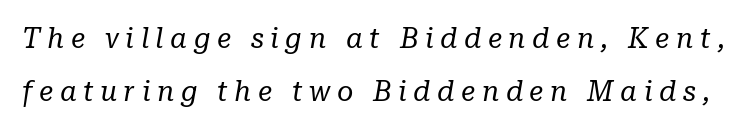
The image shows 28 px regular-weight serif type, italic (leaning right); set line spacing 1.88x, unusually wide letter spacing (+0.23 em), not underlined; low stroke contrast and a medium x-height.
